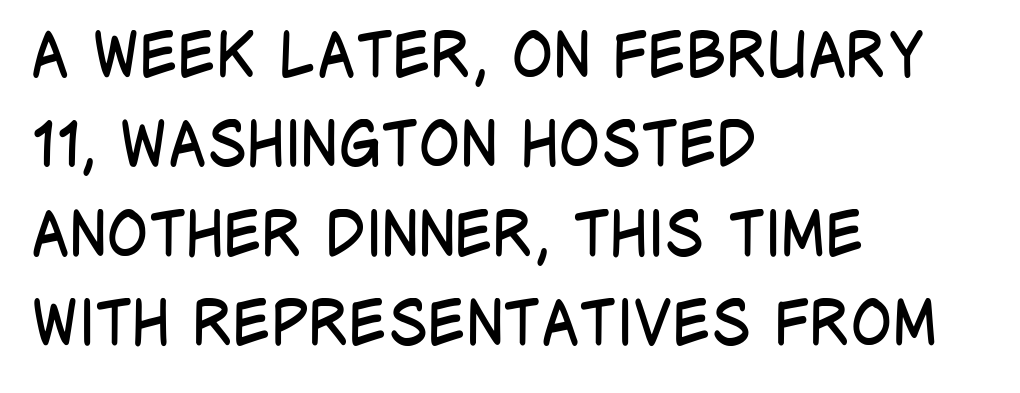
{"serif": "no", "italic": "no", "bold": "no", "weight": "regular", "width": "condensed", "stroke_contrast": "low", "x_height": "large", "monospaced": "no", "underline": "no", "align": "left", "line_spacing": "normal", "line_spacing_ratio": 1.44, "letter_spacing": "normal", "letter_spacing_em": 0.0, "glyph_px": 62}
